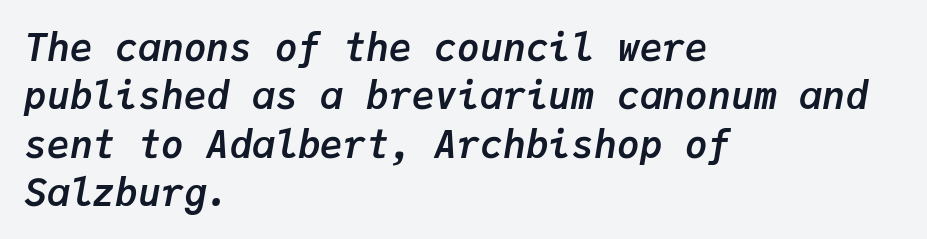
The letters are slanted; this is an italic face. Default kerning and tracking; the words read as compact shapes. The area under the type is left untouched. The typesetting leans heavy: a genuine bold. The rendering uses typewriter-style spacing with identical character cells.
